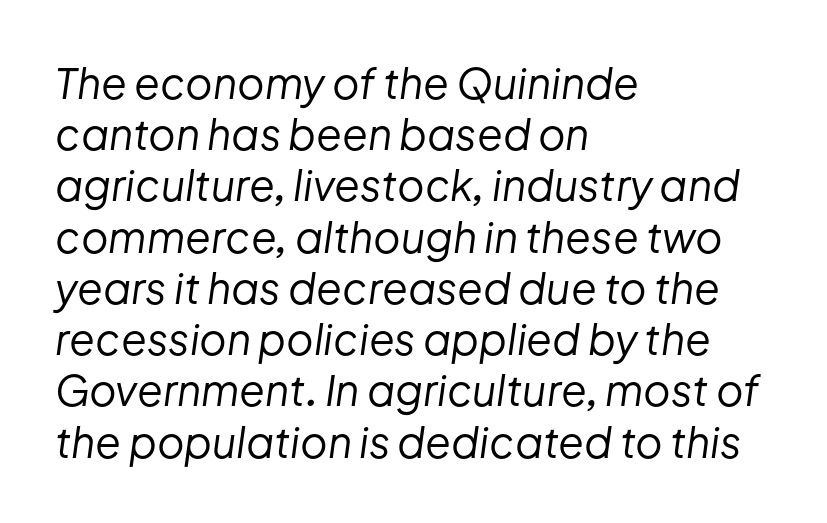
{"italic": "yes", "lean": "right", "slant_degrees": 8, "bold": "no", "weight": "regular", "width": "normal", "stroke_contrast": "low", "x_height": "medium", "monospaced": "no", "underline": "no", "align": "left", "line_spacing_ratio": 1.22, "letter_spacing": "normal", "letter_spacing_em": 0.0, "glyph_px": 42}
